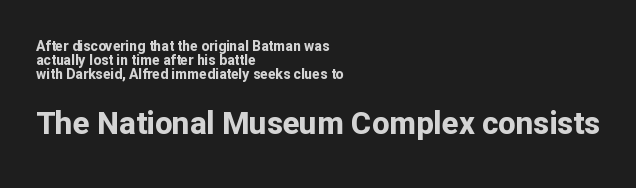
Q: Is the text bold? A: Yes.
Q: Is the text italic (slanted)? A: No, it is upright.
Q: Is the typeface a serif or a sans-serif typeface? A: Sans-serif.
Q: Is the text underlined? A: No.
Q: How is the paragraph aligned? A: Left-aligned.
Q: Is the spacing between letters normal or unusually wide? A: Normal.
Q: Is the spacing between lines tight, normal or loose? A: Tight.
Q: Which block of text is set in a larger size, the first (top) or the second (bottom)? A: The second (bottom) one.
Q: Width (condensed, normal, or wide)? A: Normal.
Q: Stroke contrast? A: Low.
Q: x-height? A: Medium.
Q: Monospaced? A: No.
